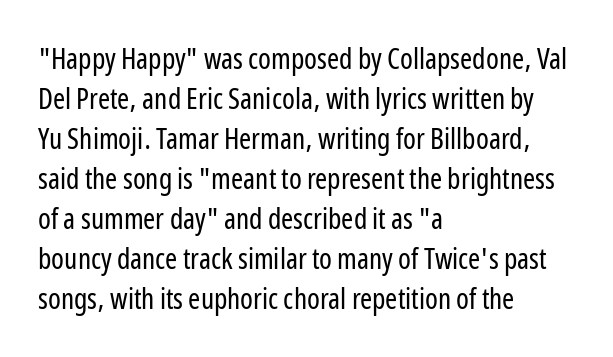
The image shows 29 px regular-weight, condensed sans-serif type, upright; set left-aligned, normal line spacing (1.38x), normal letter spacing, not underlined; low stroke contrast and a medium x-height.
